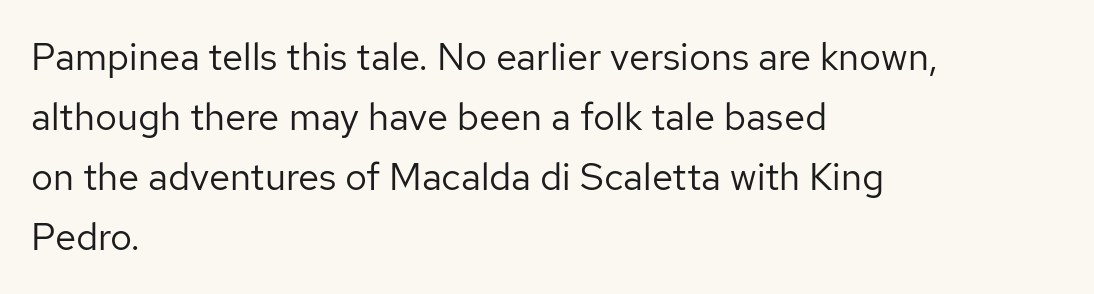
{"serif": "no", "italic": "no", "bold": "no", "weight": "regular", "width": "normal", "stroke_contrast": "low", "x_height": "medium", "monospaced": "no", "underline": "no", "align": "left", "line_spacing": "normal", "line_spacing_ratio": 1.58, "letter_spacing": "normal", "letter_spacing_em": 0.0, "glyph_px": 38}
